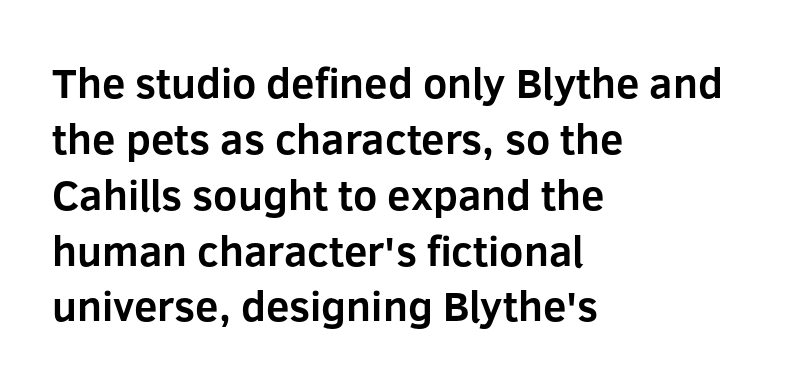
{"serif": "no", "italic": "no", "bold": "yes", "weight": "bold", "width": "normal", "stroke_contrast": "low", "x_height": "medium", "monospaced": "no", "underline": "no", "align": "left", "line_spacing": "normal", "line_spacing_ratio": 1.33, "letter_spacing": "normal", "letter_spacing_em": 0.0, "glyph_px": 42}
